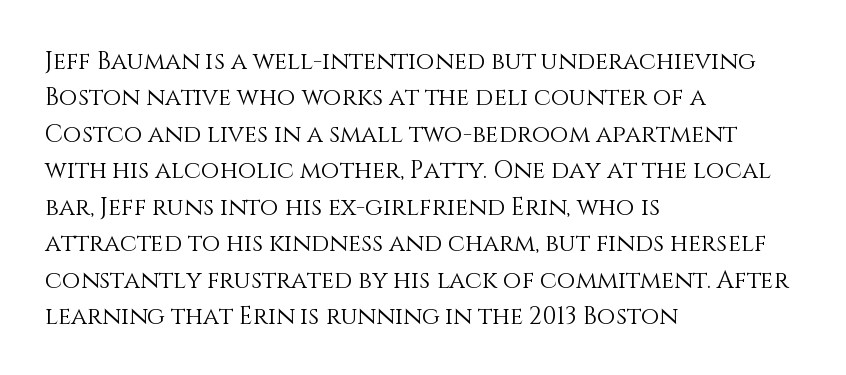
The image shows 24 px text type, upright; set left-aligned, normal line spacing (1.52x), normal letter spacing, not underlined.
